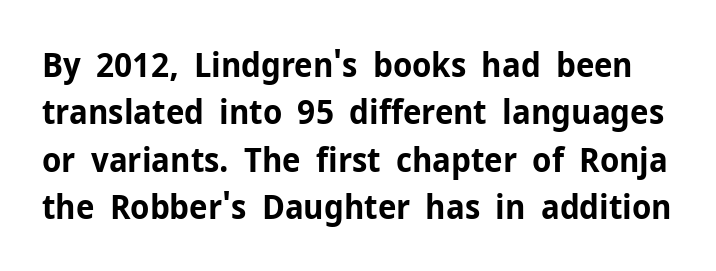
The typography opts for an upright posture over an oblique one. The glyphs have the mass of a bold cut. The space beneath each line is pristine and unruled. Classification — sans serif. Proportional: the letters do not fall into vertical columns.
